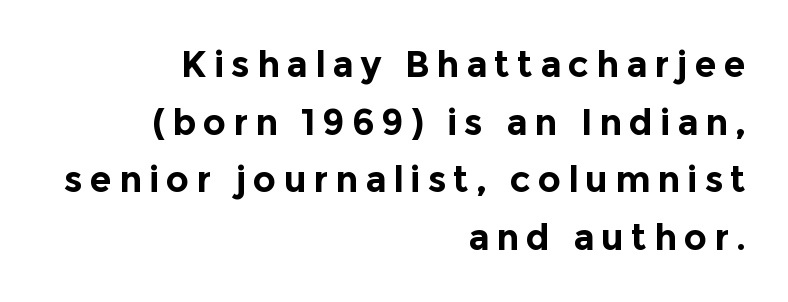
{"serif": "no", "italic": "no", "bold": "yes", "weight": "bold", "width": "normal", "x_height": "medium", "monospaced": "no", "underline": "no", "align": "right", "line_spacing": "normal", "line_spacing_ratio": 1.6, "glyph_px": 36}
